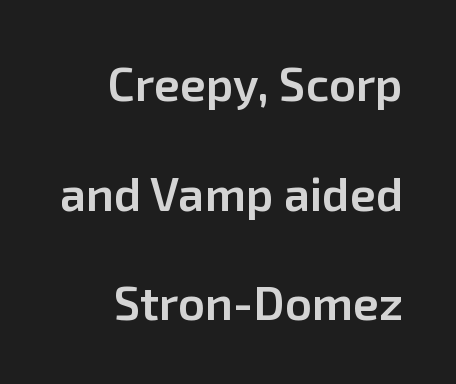
Tracking here is standard; glyphs follow each other at the usual distance. Note the varied advance widths — an 'i' is clearly narrower than an 'm'. Each glyph is drawn with semibold strokes, heavier than normal yet not fully bold. Airy leading.
